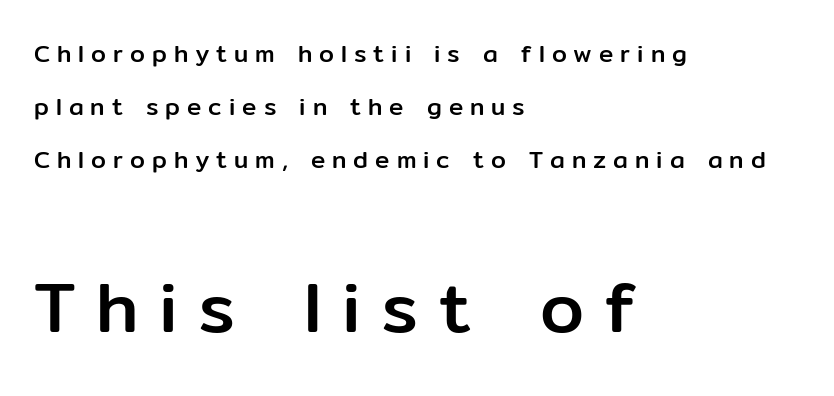
Q: Is the text italic (slanted)? A: No, it is upright.
Q: Is the typeface a serif or a sans-serif typeface? A: Sans-serif.
Q: Is the text underlined? A: No.
Q: How is the paragraph aligned? A: Left-aligned.
Q: Is the spacing between letters normal or unusually wide? A: Unusually wide.
Q: Is the spacing between lines tight, normal or loose? A: Loose.
Q: Which block of text is set in a larger size, the first (top) or the second (bottom)? A: The second (bottom) one.
Q: Width (condensed, normal, or wide)? A: Normal.
Q: Stroke contrast? A: Low.
Q: x-height? A: Medium.
Q: Monospaced? A: No.
